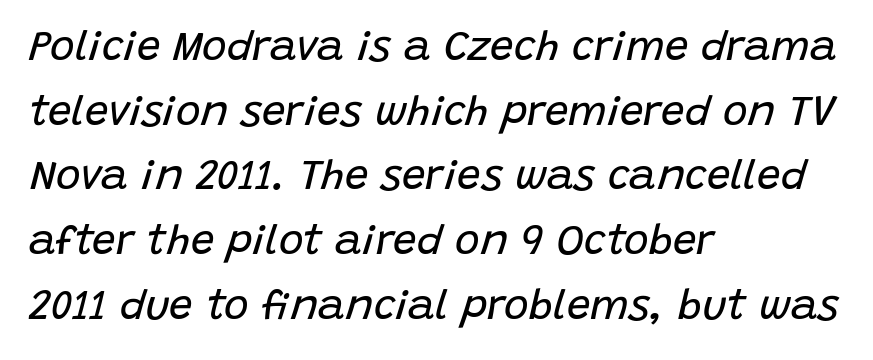
{"italic": "yes", "lean": "right", "slant_degrees": 15, "bold": "no", "weight": "regular", "width": "normal", "stroke_contrast": "low", "x_height": "large", "monospaced": "no", "underline": "no", "align": "left", "line_spacing": "normal", "line_spacing_ratio": 1.54, "letter_spacing": "normal", "letter_spacing_em": 0.0, "glyph_px": 42}
